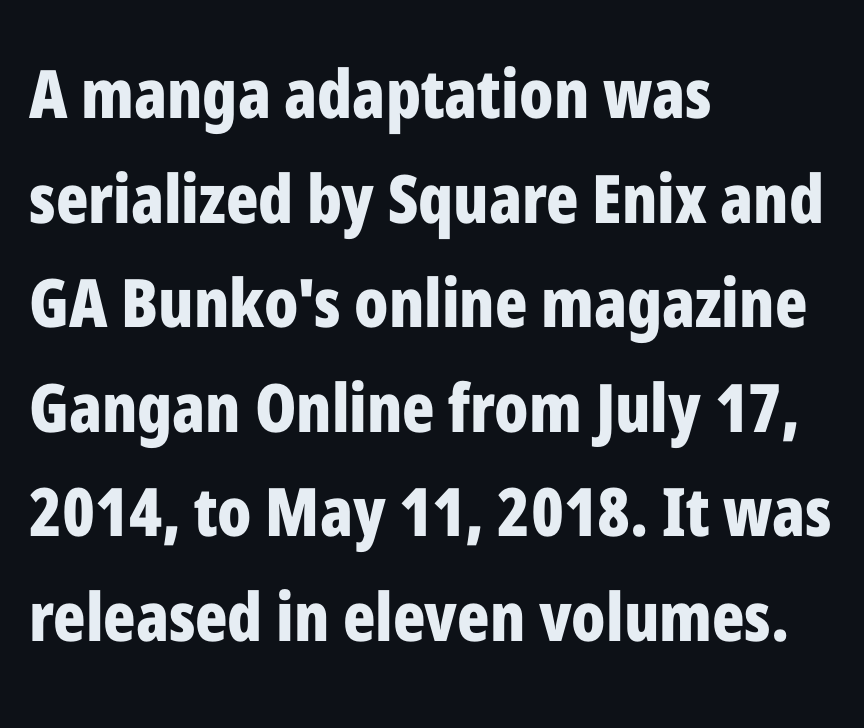
Does the type have serifs? No, each stem ends abruptly. The glyphs are unaccompanied by any horizontal stroke below them. In terms of posture, this sample is upright. Which margin do the lines hug? The left one — the right edge is uneven. Each glyph is drawn with heavy, bold strokes.
